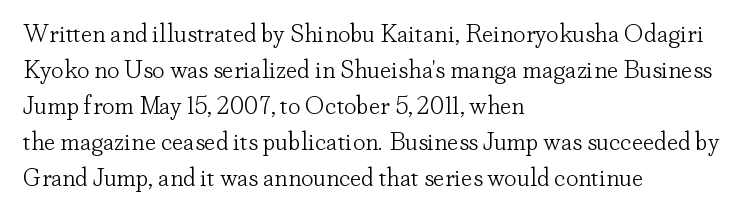
The image shows 25 px text type, upright; set left-aligned, normal line spacing (1.44x), normal letter spacing, not underlined.
